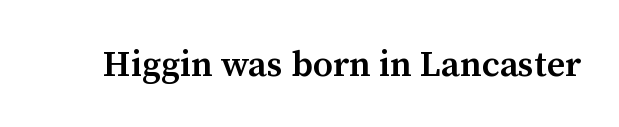
{"serif": "yes", "italic": "no", "bold": "semi", "weight": "semibold", "width": "normal", "stroke_contrast": "medium", "x_height": "medium", "monospaced": "no", "underline": "no", "letter_spacing": "normal", "letter_spacing_em": 0.0, "glyph_px": 36}
